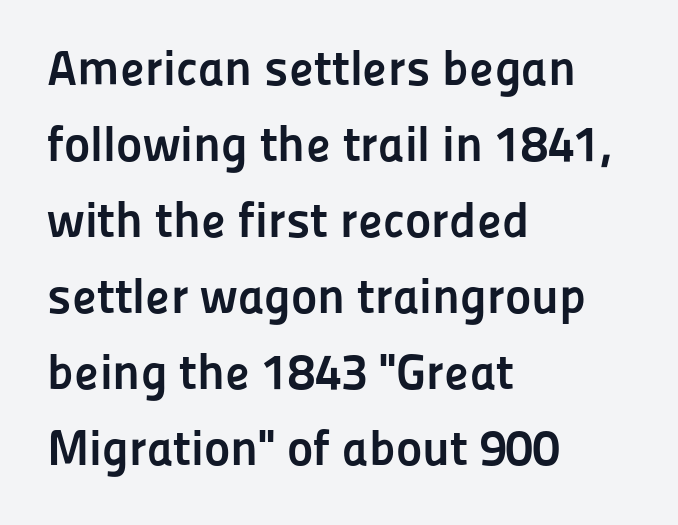
The lettering holds an erect, upright posture throughout. Notice how thick the strokes are: this is what a full bold looks like. Leading: standard. Glance below the letters and you will spot only blank space.
